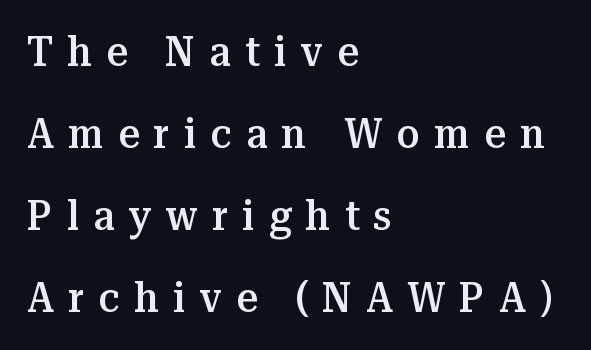
Q: Is the text bold? A: Semi-bold.
Q: Is the text italic (slanted)? A: No, it is upright.
Q: Is the typeface a serif or a sans-serif typeface? A: Serif.
Q: Is the text underlined? A: No.
Q: How is the paragraph aligned? A: Left-aligned.
Q: Is the spacing between letters normal or unusually wide? A: Unusually wide.
Q: Is the spacing between lines tight, normal or loose? A: Loose.
Q: Width (condensed, normal, or wide)? A: Normal.
Q: Stroke contrast? A: Medium.
Q: x-height? A: Medium.
Q: Monospaced? A: No.
